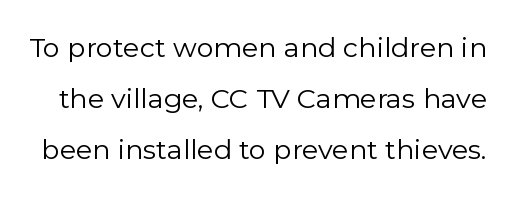
Students, note that the glyphs here touch the page at normal intervals. This is not heavy type; no bold has been used. The strip under each line holds only bare page. The specimen reads as upright at a glance.
